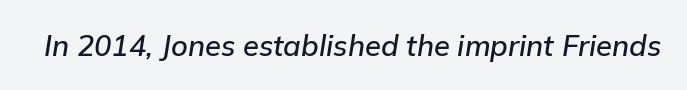
Q: Is the text italic (slanted)? A: Yes, it leans right by about 9 degrees.
Q: Is the text underlined? A: No.
Q: Is the spacing between letters normal or unusually wide? A: Normal.
Q: Width (condensed, normal, or wide)? A: Normal.
Q: Stroke contrast? A: Low.
Q: x-height? A: Medium.
Q: Monospaced? A: No.
